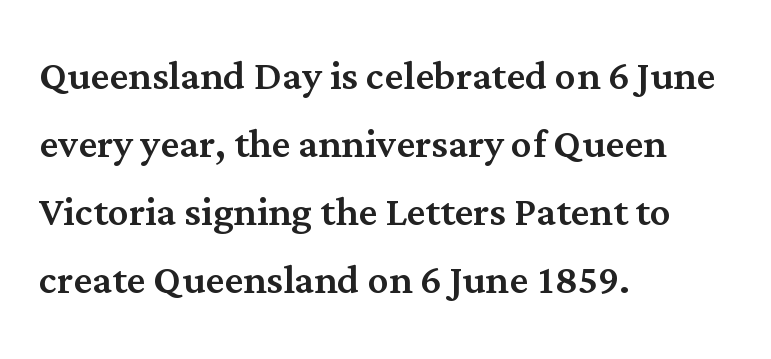
Horizontally, the lines are justified to the leading edge only. Underlining? Definitely not there. The tracking reads as untouched default to a designer's eye. Type style note: has serifs. Leading: standard. Do the characters align in a grid? No, the font is proportional.
